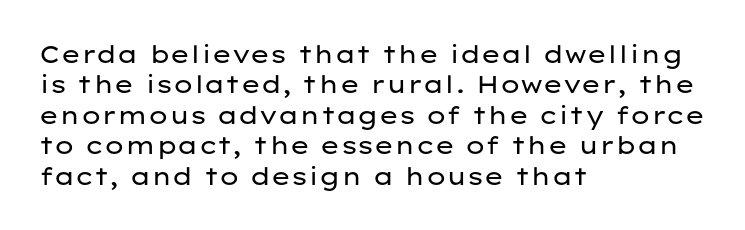
The image shows 24 px text type, upright; set left-aligned, normal line spacing (1.27x), normal letter spacing, not underlined.
